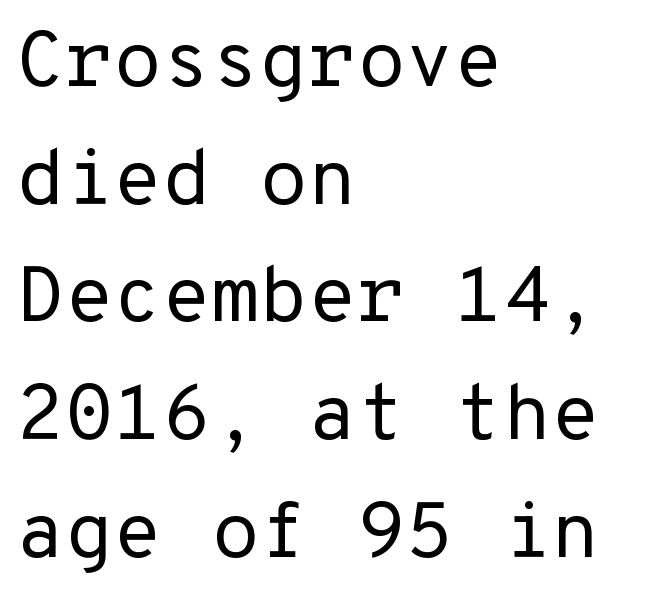
{"serif": "no", "italic": "no", "bold": "no", "weight": "regular", "width": "normal", "stroke_contrast": "low", "x_height": "medium", "monospaced": "yes", "underline": "no", "align": "left", "line_spacing": "normal", "line_spacing_ratio": 1.49, "letter_spacing": "normal", "letter_spacing_em": 0.0, "glyph_px": 79}
